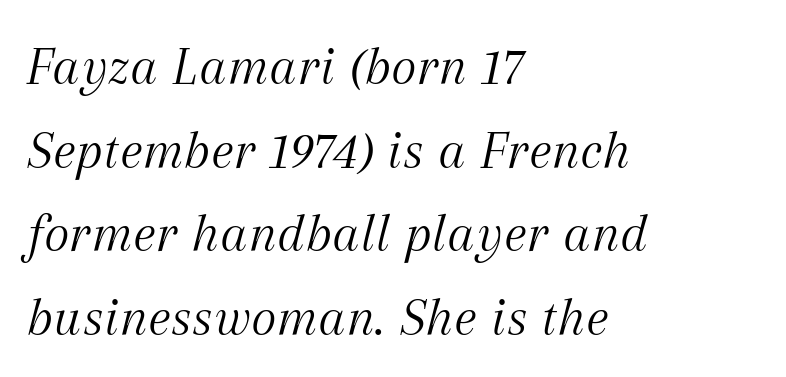
{"serif": "yes", "italic": "yes", "lean": "right", "slant_degrees": 12, "bold": "no", "weight": "light", "width": "normal", "stroke_contrast": "medium", "x_height": "medium", "monospaced": "no", "underline": "no", "align": "left", "line_spacing": "normal", "line_spacing_ratio": 1.52, "letter_spacing": "normal", "letter_spacing_em": 0.0, "glyph_px": 55}
